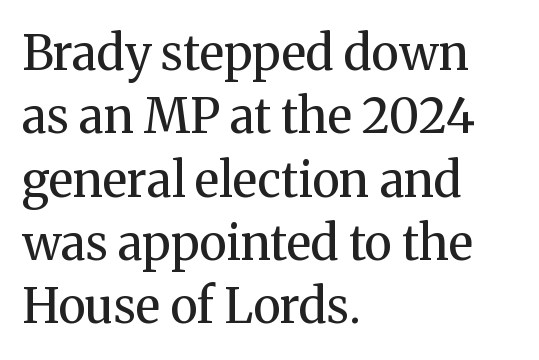
Q: Is the text bold? A: No.
Q: Is the text italic (slanted)? A: No, it is upright.
Q: Is the typeface a serif or a sans-serif typeface? A: Serif.
Q: Is the text underlined? A: No.
Q: How is the paragraph aligned? A: Left-aligned.
Q: Is the spacing between letters normal or unusually wide? A: Normal.
Q: Is the spacing between lines tight, normal or loose? A: Normal.
Q: Width (condensed, normal, or wide)? A: Normal.
Q: Stroke contrast? A: Medium.
Q: x-height? A: Medium.
Q: Monospaced? A: No.
